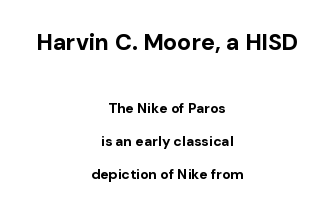
The image shows 23 px bold type, upright; set centered, loose line spacing (2.35x), normal letter spacing, not underlined; the first (top) block is 1.64x larger.
